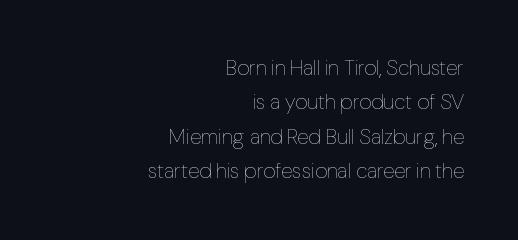
Q: Is the text bold? A: No.
Q: Is the text italic (slanted)? A: No, it is upright.
Q: Is the text underlined? A: No.
Q: How is the paragraph aligned? A: Right-aligned.
Q: Is the spacing between letters normal or unusually wide? A: Normal.
Q: Is the spacing between lines tight, normal or loose? A: Normal.
